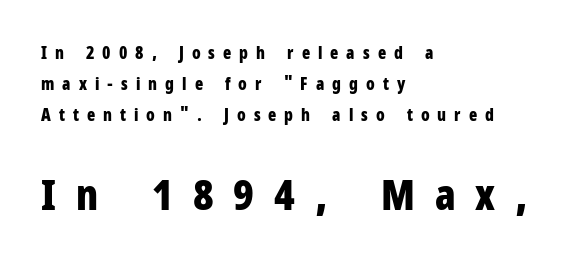
The area under the type is left untouched. Line starts are locked; line ends wander. Rendered with straight, roman letterforms. Does the weight exceed regular? Yes, all the way to bold. Stroke terminals: plain, sans-serif.
